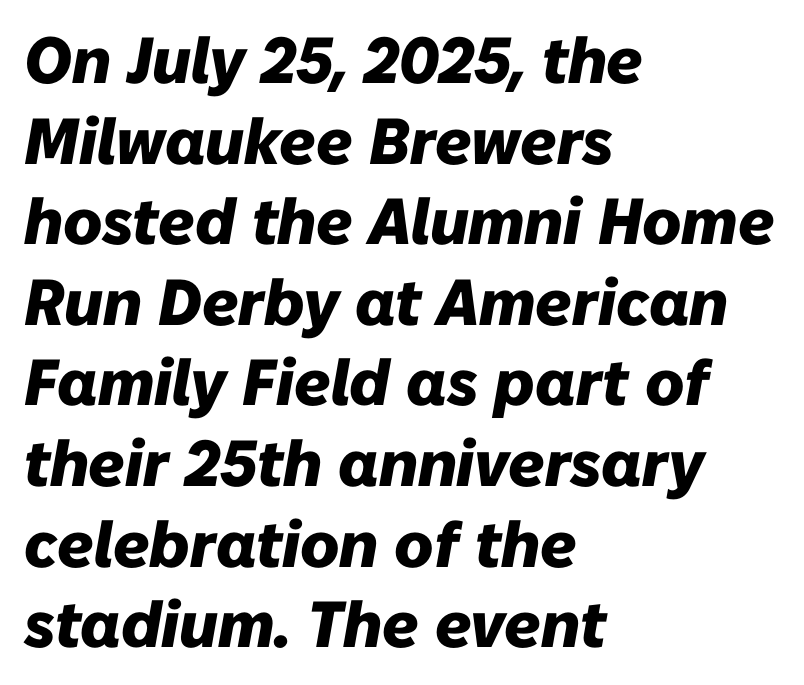
{"italic": "yes", "lean": "right", "slant_degrees": 10, "bold": "yes", "weight": "heavy", "width": "normal", "stroke_contrast": "low", "x_height": "medium", "monospaced": "no", "underline": "no", "align": "left", "line_spacing_ratio": 1.24, "letter_spacing": "normal", "letter_spacing_em": 0.0, "glyph_px": 65}
